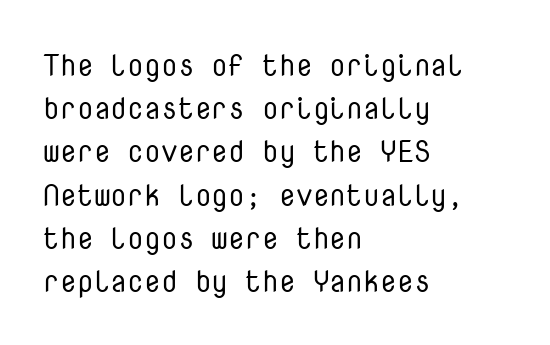
It's the straight-up-and-down kind of type. The weight tops out at a normal text grade. Alignment: flush left. Do the characters align in a grid? Yes, the font is monospaced.
